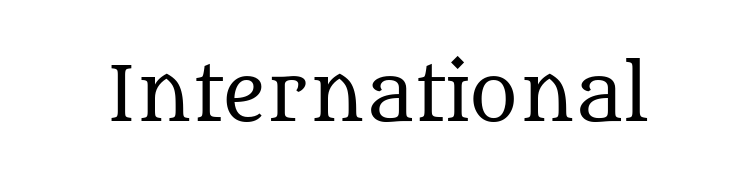
The image shows 74 px regular-weight serif type, upright; set normal letter spacing, not underlined; medium stroke contrast and a large x-height.
